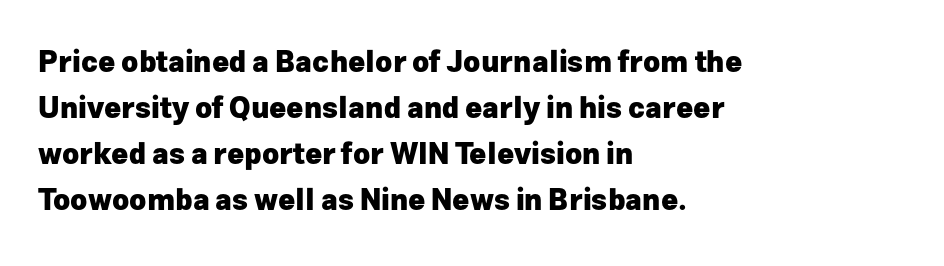
The image shows 29 px heavy sans-serif type, upright; set left-aligned, normal line spacing (1.59x), normal letter spacing, not underlined; low stroke contrast and a medium x-height.
